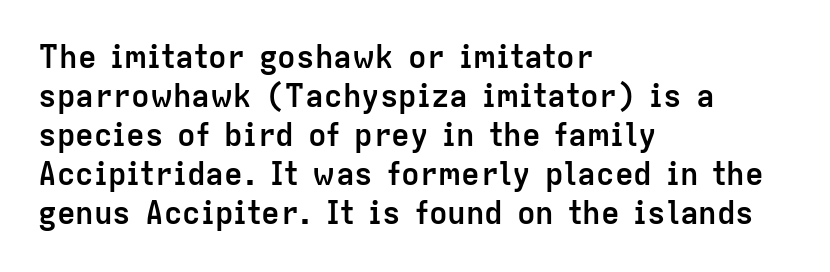
{"serif": "no", "italic": "no", "bold": "yes", "weight": "semibold", "width": "normal", "stroke_contrast": "low", "x_height": "medium", "monospaced": "no", "underline": "no", "align": "left", "line_spacing": "normal", "line_spacing_ratio": 1.26, "letter_spacing": "normal", "letter_spacing_em": 0.0, "glyph_px": 31}
